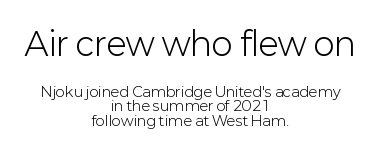
The image shows 32 px light sans-serif type, upright; set centered, tight line spacing (1.04x), normal letter spacing, not underlined; the first (top) block is 2.29x larger; low stroke contrast and a medium x-height.
